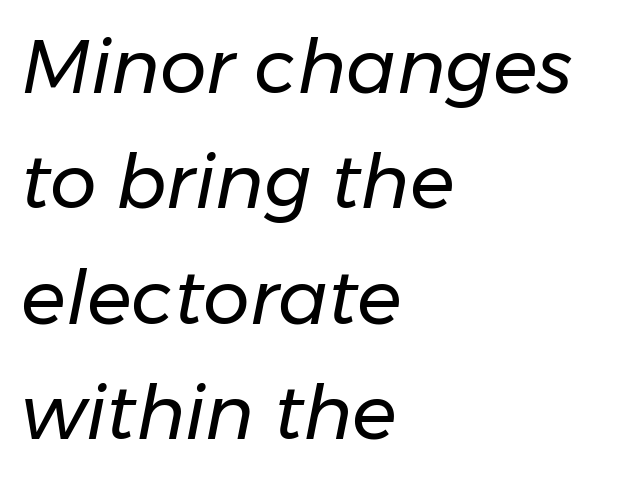
Weight class: somewhere from thin through regular. Do the characters align in a grid? No, the font is proportional. Quick note: interline space is typical. Anything drawn beneath the words? Only blank space. The rendering keeps characters at their native spacing.
